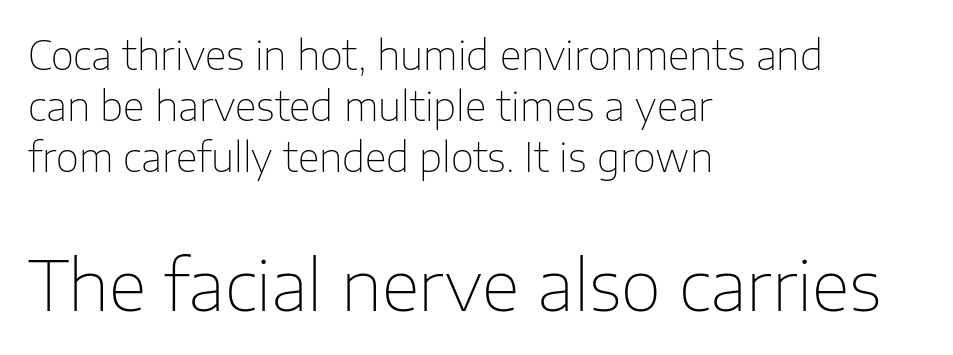
Q: Is the text bold? A: No.
Q: Is the text italic (slanted)? A: No, it is upright.
Q: Is the typeface a serif or a sans-serif typeface? A: Sans-serif.
Q: Is the text underlined? A: No.
Q: How is the paragraph aligned? A: Left-aligned.
Q: Is the spacing between letters normal or unusually wide? A: Normal.
Q: Is the spacing between lines tight, normal or loose? A: Normal.
Q: Which block of text is set in a larger size, the first (top) or the second (bottom)? A: The second (bottom) one.
Q: Width (condensed, normal, or wide)? A: Normal.
Q: Stroke contrast? A: Low.
Q: x-height? A: Medium.
Q: Monospaced? A: No.
